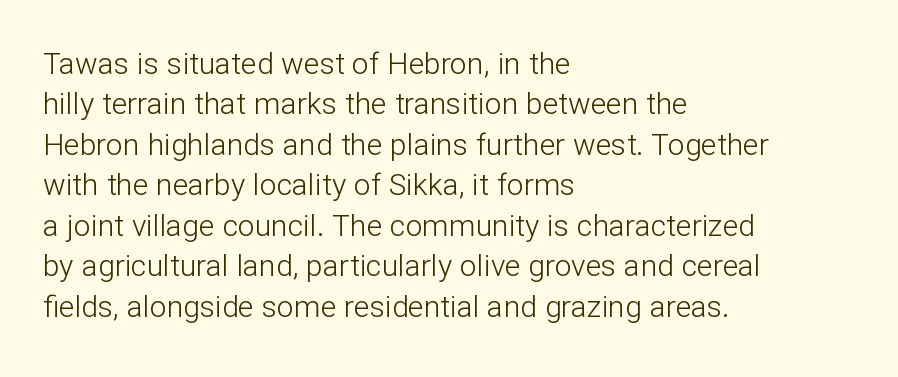
The passage shown is not bold in any degree. Upright lettering throughout. In terms of letterform style, serifs are entirely absent. Here the designer chose a conventional face with non-uniform glyph widths.
